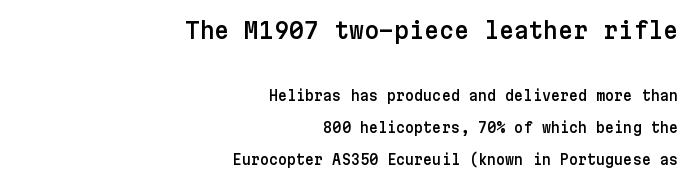
Q: Is the text italic (slanted)? A: No, it is upright.
Q: Is the text underlined? A: No.
Q: How is the paragraph aligned? A: Right-aligned.
Q: Is the spacing between letters normal or unusually wide? A: Normal.
Q: Is the spacing between lines tight, normal or loose? A: Loose.
Q: Which block of text is set in a larger size, the first (top) or the second (bottom)? A: The first (top) one.
